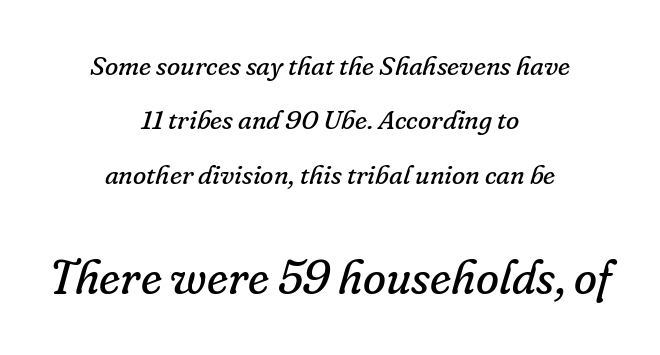
Q: Is the text bold? A: No.
Q: Is the text italic (slanted)? A: Yes, it leans right by about 16 degrees.
Q: Is the typeface a serif or a sans-serif typeface? A: Serif.
Q: Is the text underlined? A: No.
Q: How is the paragraph aligned? A: Centered.
Q: Is the spacing between letters normal or unusually wide? A: Normal.
Q: Is the spacing between lines tight, normal or loose? A: Loose.
Q: Which block of text is set in a larger size, the first (top) or the second (bottom)? A: The second (bottom) one.
Q: Width (condensed, normal, or wide)? A: Normal.
Q: Stroke contrast? A: Low.
Q: x-height? A: Small.
Q: Monospaced? A: No.
